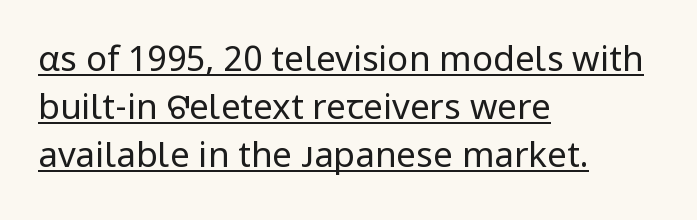
The rendered words wear a rule along their underside. Leading: standard. The letters look calm and open, with moderate or lighter stems. Italic: no, the glyphs are upright roman. Do the characters align in a grid? No, the font is proportional.
